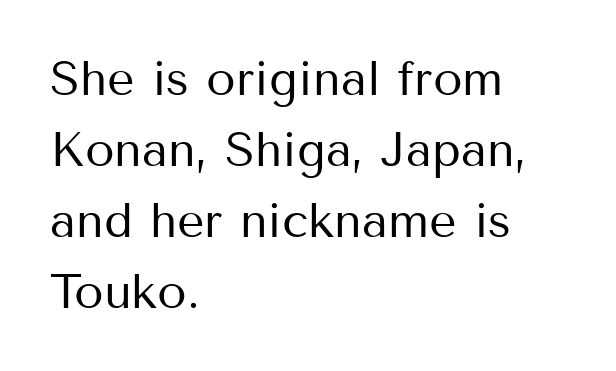
Q: Is the text bold? A: No.
Q: Is the text italic (slanted)? A: No, it is upright.
Q: Is the typeface a serif or a sans-serif typeface? A: Sans-serif.
Q: Is the text underlined? A: No.
Q: How is the paragraph aligned? A: Left-aligned.
Q: Is the spacing between letters normal or unusually wide? A: Normal.
Q: Is the spacing between lines tight, normal or loose? A: Normal.
Q: Width (condensed, normal, or wide)? A: Normal.
Q: Stroke contrast? A: Medium.
Q: x-height? A: Medium.
Q: Monospaced? A: No.
